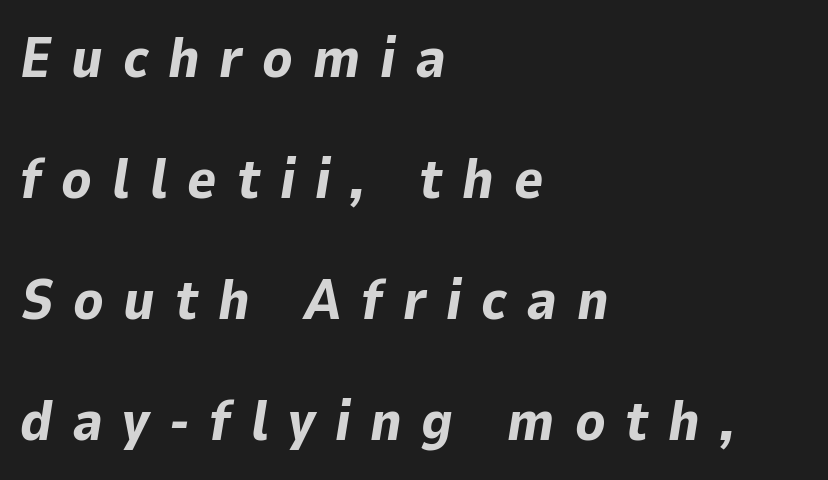
The image shows 56 px bold type, italic (leaning right); set left-aligned, loose line spacing (2.16x), unusually wide letter spacing (+0.35 em), not underlined; low stroke contrast and a medium x-height.
